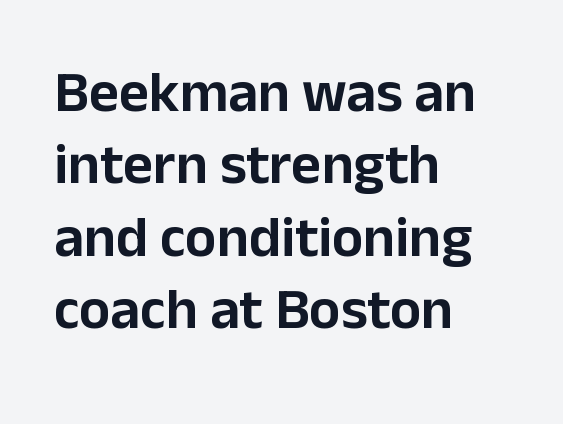
{"serif": "no", "italic": "no", "width": "normal", "stroke_contrast": "low", "x_height": "medium", "monospaced": "no", "underline": "no", "align": "left", "line_spacing": "normal", "line_spacing_ratio": 1.25, "letter_spacing": "normal", "letter_spacing_em": 0.0, "glyph_px": 58}
